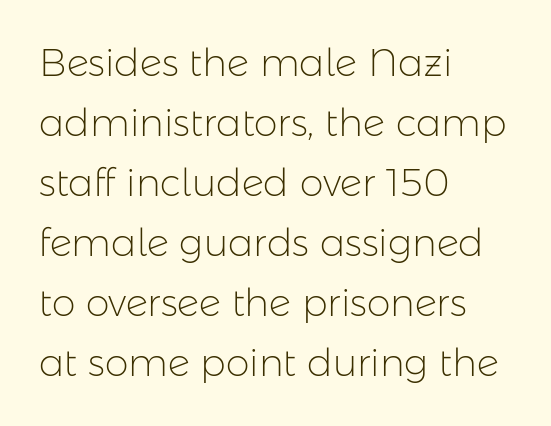
{"serif": "no", "italic": "no", "bold": "no", "weight": "light", "width": "normal", "stroke_contrast": "low", "x_height": "medium", "monospaced": "no", "underline": "no", "align": "left", "line_spacing": "normal", "line_spacing_ratio": 1.58, "letter_spacing": "normal", "letter_spacing_em": 0.0, "glyph_px": 38}
